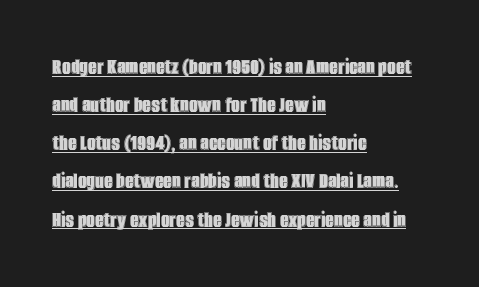
Q: Is the text italic (slanted)? A: No, it is upright.
Q: Is the text underlined? A: Yes.
Q: How is the paragraph aligned? A: Left-aligned.
Q: Is the spacing between letters normal or unusually wide? A: Normal.
Q: Is the spacing between lines tight, normal or loose? A: Normal.
